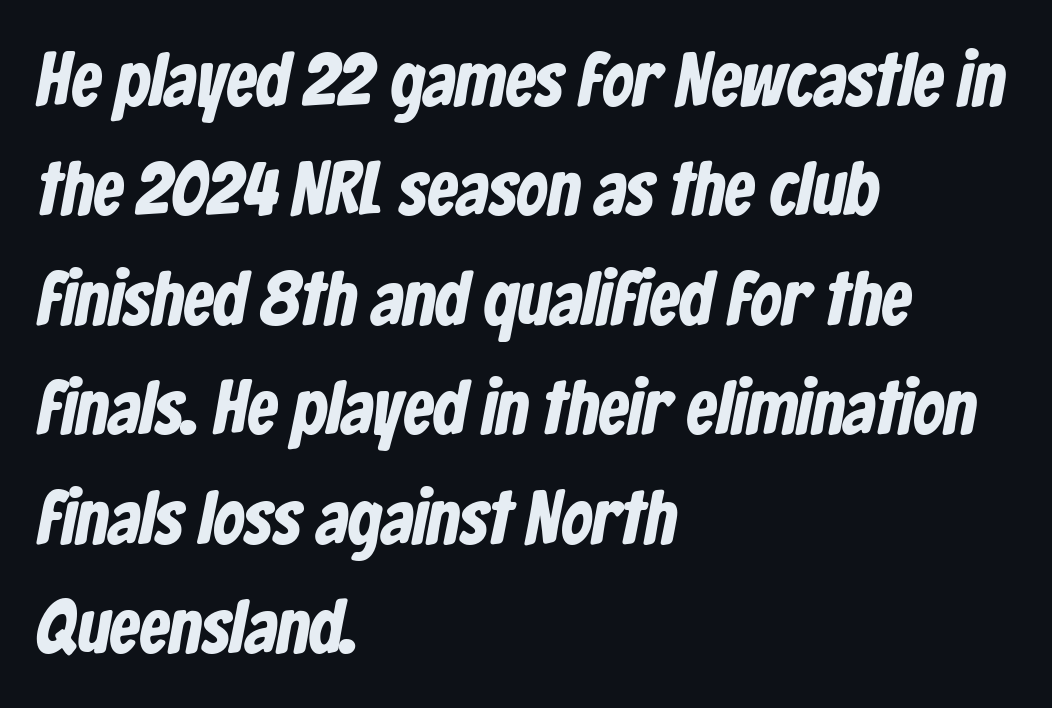
Q: Is the typeface a serif or a sans-serif typeface? A: Sans-serif.
Q: Is the text underlined? A: No.
Q: How is the paragraph aligned? A: Left-aligned.
Q: Is the spacing between letters normal or unusually wide? A: Normal.
Q: Is the spacing between lines tight, normal or loose? A: Normal.
Q: Width (condensed, normal, or wide)? A: Condensed.
Q: Stroke contrast? A: Low.
Q: x-height? A: Medium.
Q: Monospaced? A: No.
